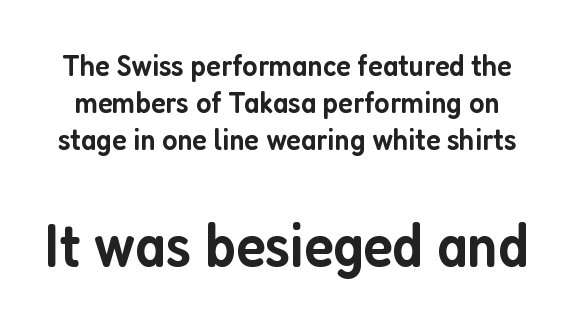
Check the space under the baseline: it is left empty. Size hierarchy here favors the trailing block over the leading one. This sample uses an upright cut, with every glyph sitting square on the baseline. This sample has the flowing, uneven cadence of proportional lettering. The letters sit at their default tracking, neither squeezed nor spread.
